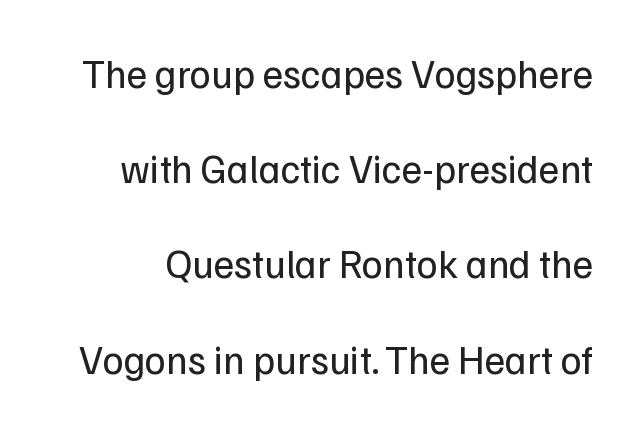
{"serif": "no", "italic": "no", "bold": "no", "weight": "regular", "width": "normal", "stroke_contrast": "low", "x_height": "medium", "monospaced": "no", "underline": "no", "line_spacing": "loose", "line_spacing_ratio": 2.38, "letter_spacing": "normal", "letter_spacing_em": 0.0, "glyph_px": 40}
